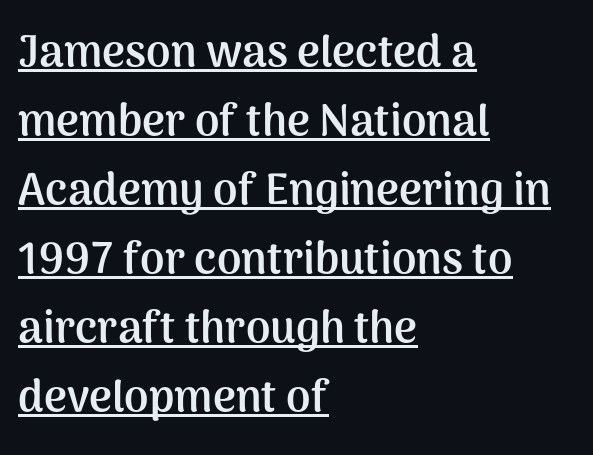
Q: Is the text bold? A: Yes.
Q: Is the text italic (slanted)? A: No, it is upright.
Q: Is the typeface a serif or a sans-serif typeface? A: Sans-serif.
Q: Is the text underlined? A: Yes.
Q: How is the paragraph aligned? A: Left-aligned.
Q: Is the spacing between letters normal or unusually wide? A: Normal.
Q: Is the spacing between lines tight, normal or loose? A: Normal.
Q: Width (condensed, normal, or wide)? A: Normal.
Q: Stroke contrast? A: Medium.
Q: x-height? A: Medium.
Q: Monospaced? A: No.
